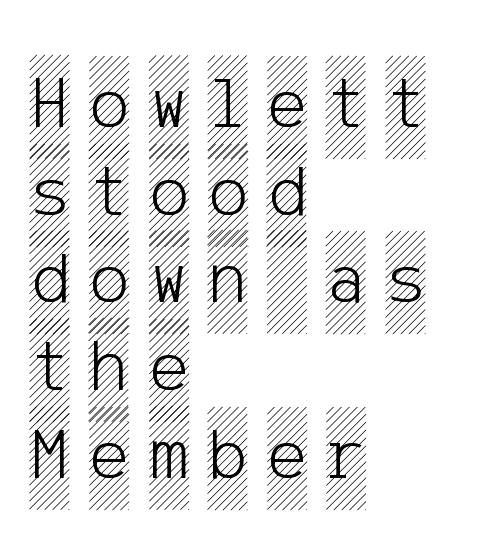
Check the space under the baseline: it is left empty. Upright lettering throughout. You could only call the tracking loose — the letters float apart. Teacher's note: observe the even left margin — that is flush-left alignment.
